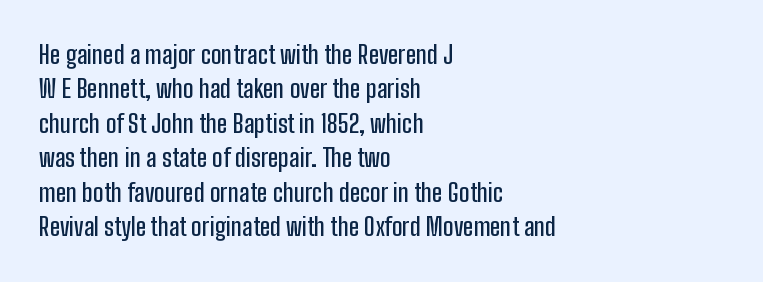
{"italic": "no", "underline": "no", "align": "left", "line_spacing": "normal", "line_spacing_ratio": 1.38, "letter_spacing": "normal", "letter_spacing_em": 0.0, "glyph_px": 25}
